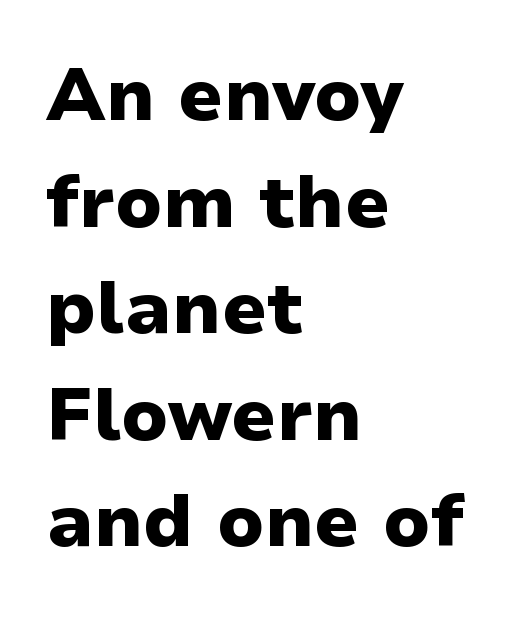
Q: Is the text bold? A: Yes.
Q: Is the text italic (slanted)? A: No, it is upright.
Q: Is the typeface a serif or a sans-serif typeface? A: Sans-serif.
Q: Is the text underlined? A: No.
Q: How is the paragraph aligned? A: Left-aligned.
Q: Is the spacing between letters normal or unusually wide? A: Normal.
Q: Is the spacing between lines tight, normal or loose? A: Normal.
Q: Width (condensed, normal, or wide)? A: Normal.
Q: Stroke contrast? A: Low.
Q: x-height? A: Medium.
Q: Monospaced? A: No.
